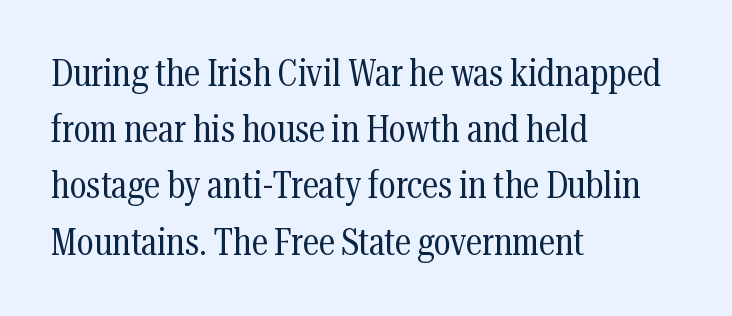
Q: Is the text bold? A: No.
Q: Is the text italic (slanted)? A: No, it is upright.
Q: Is the typeface a serif or a sans-serif typeface? A: Serif.
Q: Is the text underlined? A: No.
Q: How is the paragraph aligned? A: Left-aligned.
Q: Is the spacing between letters normal or unusually wide? A: Normal.
Q: Is the spacing between lines tight, normal or loose? A: Normal.
Q: Width (condensed, normal, or wide)? A: Condensed.
Q: Stroke contrast? A: Medium.
Q: x-height? A: Medium.
Q: Monospaced? A: No.
